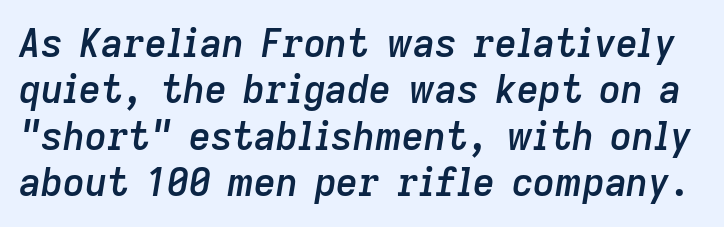
Every character sits at an angle, as italics do. Bold? Not quite — semibold, heavier than regular but stopping short. Plain, unruled lines of type. The rendering keeps characters at their native spacing. Varying glyph widths throughout — classic text-font behaviour.
